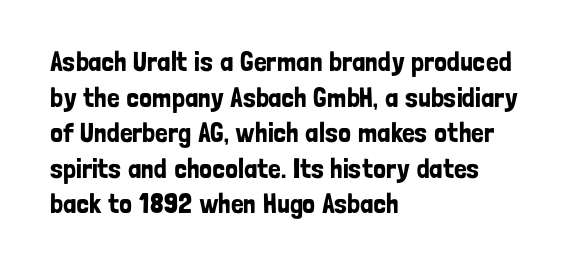
Q: Is the text italic (slanted)? A: No, it is upright.
Q: Is the typeface a serif or a sans-serif typeface? A: Sans-serif.
Q: Is the text underlined? A: No.
Q: How is the paragraph aligned? A: Left-aligned.
Q: Is the spacing between letters normal or unusually wide? A: Normal.
Q: Is the spacing between lines tight, normal or loose? A: Normal.
Q: Width (condensed, normal, or wide)? A: Condensed.
Q: Stroke contrast? A: Low.
Q: x-height? A: Medium.
Q: Monospaced? A: No.
